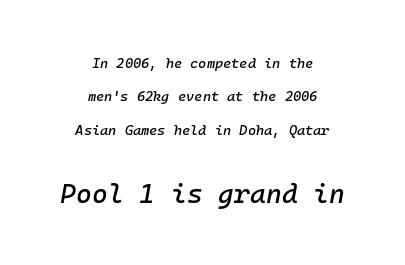
Typesetter's note — lower block bumped up in size, upper block left smaller. Does the copy run flush right? No — it is centered line by line. Glance below the letters and you will spot only blank space. One glance says open: line gaps are wider than usual. This sample uses plain, unmodified letter spacing.
